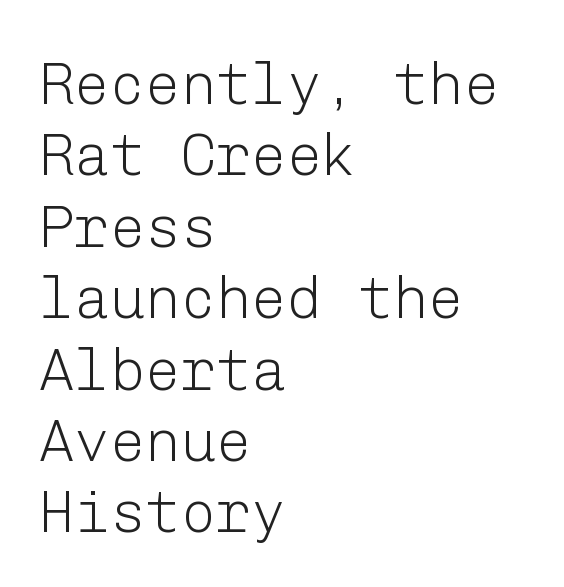
{"serif": "no", "italic": "no", "bold": "no", "weight": "light", "width": "normal", "stroke_contrast": "low", "x_height": "medium", "underline": "no", "align": "left", "line_spacing_ratio": 1.21, "letter_spacing": "normal", "letter_spacing_em": 0.0, "glyph_px": 59}
